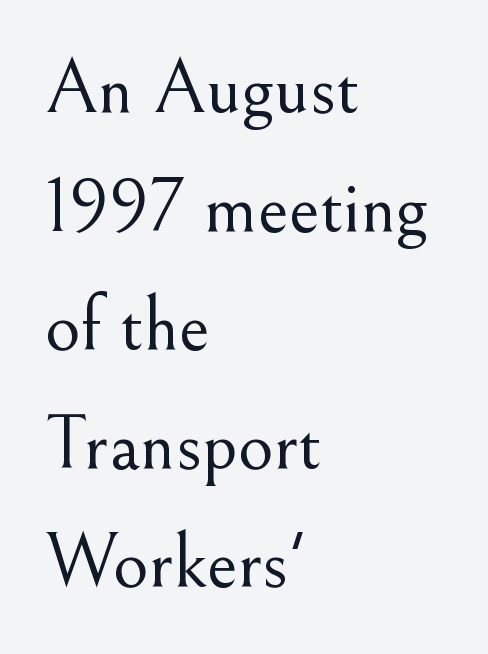
Q: Is the text bold? A: No.
Q: Is the text italic (slanted)? A: No, it is upright.
Q: Is the typeface a serif or a sans-serif typeface? A: Serif.
Q: Is the text underlined? A: No.
Q: How is the paragraph aligned? A: Left-aligned.
Q: Is the spacing between letters normal or unusually wide? A: Normal.
Q: Is the spacing between lines tight, normal or loose? A: Normal.
Q: Width (condensed, normal, or wide)? A: Normal.
Q: Stroke contrast? A: Medium.
Q: x-height? A: Small.
Q: Monospaced? A: No.
